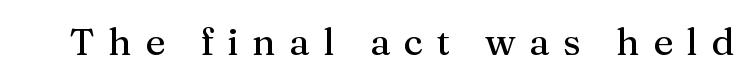
You could not count columns in this text — the font is proportionally spaced. Quick note: not italic, upright. These lines are composed in type with serifs. Look at the tracking — it's clearly loosened, letters drifting apart.
